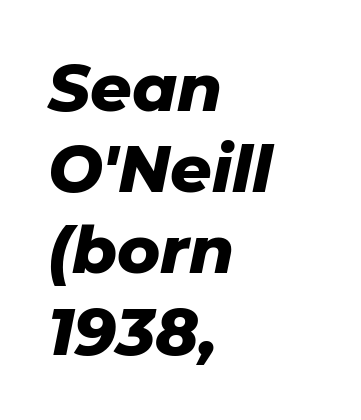
{"italic": "yes", "lean": "right", "slant_degrees": 11, "bold": "yes", "weight": "heavy", "width": "normal", "stroke_contrast": "low", "x_height": "medium", "monospaced": "no", "underline": "no", "align": "left", "line_spacing": "normal", "line_spacing_ratio": 1.25, "letter_spacing": "normal", "letter_spacing_em": 0.0, "glyph_px": 65}
